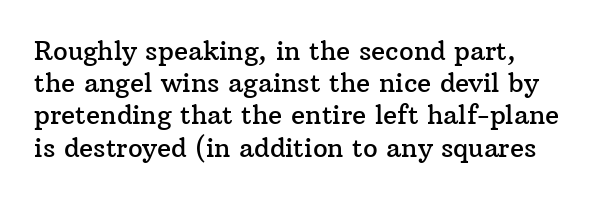
Q: Is the text italic (slanted)? A: No, it is upright.
Q: Is the text underlined? A: No.
Q: Is the spacing between letters normal or unusually wide? A: Normal.
